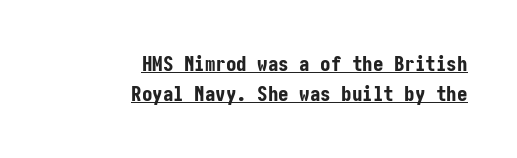
{"italic": "no", "bold": "yes", "underline": "yes", "align": "right", "line_spacing": "normal", "line_spacing_ratio": 1.44, "letter_spacing": "normal", "letter_spacing_em": 0.0, "glyph_px": 21}
